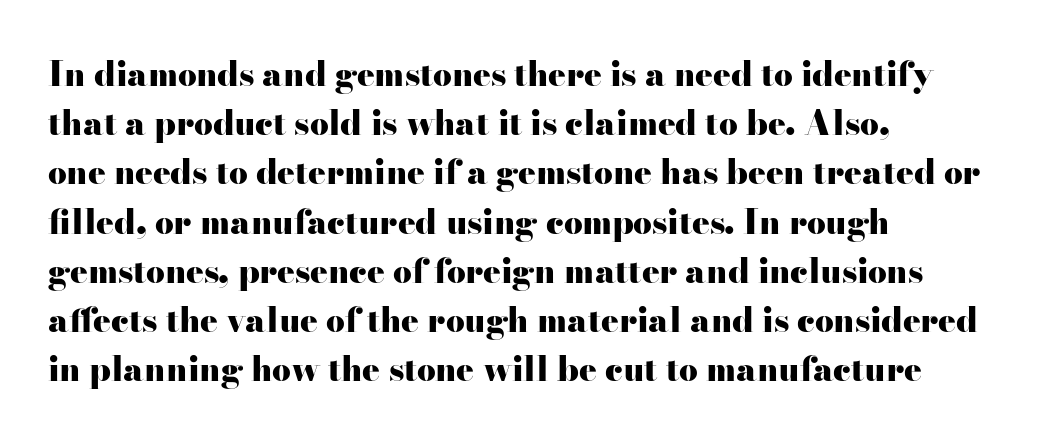
{"serif": "yes", "italic": "no", "bold": "yes", "weight": "heavy", "width": "wide", "stroke_contrast": "high", "x_height": "small", "monospaced": "no", "underline": "no", "align": "left", "line_spacing": "normal", "line_spacing_ratio": 1.49, "letter_spacing": "normal", "letter_spacing_em": 0.0, "glyph_px": 33}
